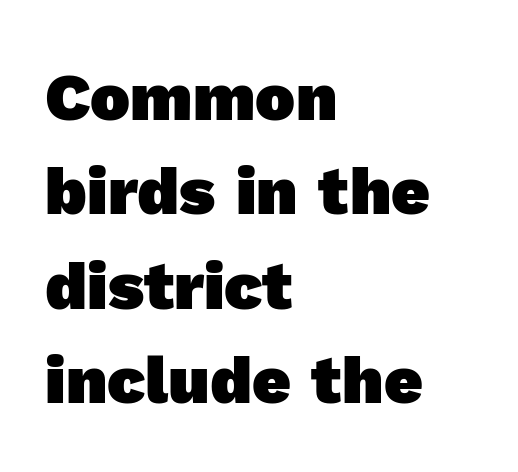
Q: Is the text bold? A: Yes.
Q: Is the typeface a serif or a sans-serif typeface? A: Sans-serif.
Q: Is the text underlined? A: No.
Q: How is the paragraph aligned? A: Left-aligned.
Q: Is the spacing between letters normal or unusually wide? A: Normal.
Q: Is the spacing between lines tight, normal or loose? A: Normal.
Q: Width (condensed, normal, or wide)? A: Normal.
Q: x-height? A: Medium.
Q: Monospaced? A: No.
